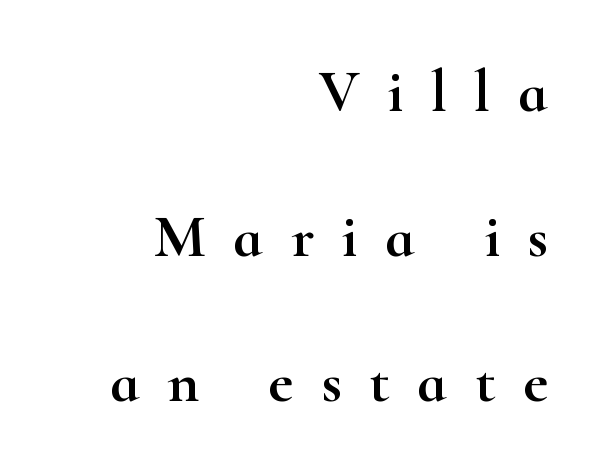
The passage shown is typed in a proportional face where columns would drift. Letters rest on an invisible, unmarked baseline. Observe the serifs anchoring each vertical stroke in this sample. Tracking value appears strongly positive — letters spread wide. Short and long lines alike share a common ending point at right.
